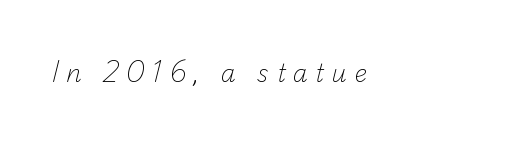
Q: Is the text bold? A: No.
Q: Is the text underlined? A: No.
Q: Is the spacing between letters normal or unusually wide? A: Unusually wide.
